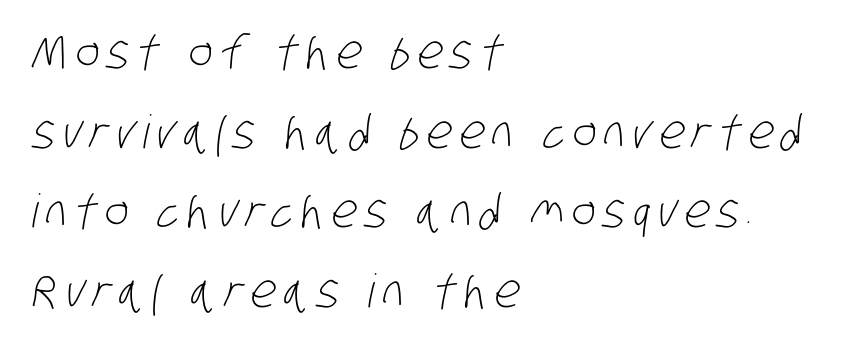
No extra ink here — the face is not bold. Descender tails drop into unmarked territory. The compositor pushed each line to the left boundary. Regarding serifs, this sample does without them. A typesetter would call this proportional, since set widths differ per character.
